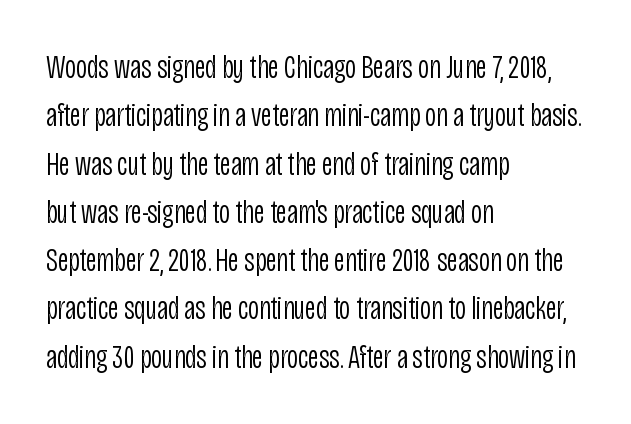
{"serif": "no", "italic": "no", "bold": "no", "weight": "light", "width": "condensed", "stroke_contrast": "low", "x_height": "large", "monospaced": "no", "underline": "no", "align": "left", "line_spacing": "normal", "line_spacing_ratio": 1.42, "letter_spacing": "normal", "letter_spacing_em": 0.0, "glyph_px": 34}
